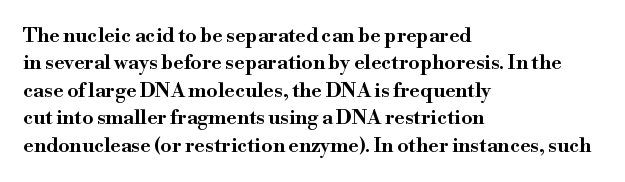
{"italic": "no", "underline": "no", "align": "left", "line_spacing": "normal", "line_spacing_ratio": 1.37, "letter_spacing": "normal", "letter_spacing_em": 0.0, "glyph_px": 20}
